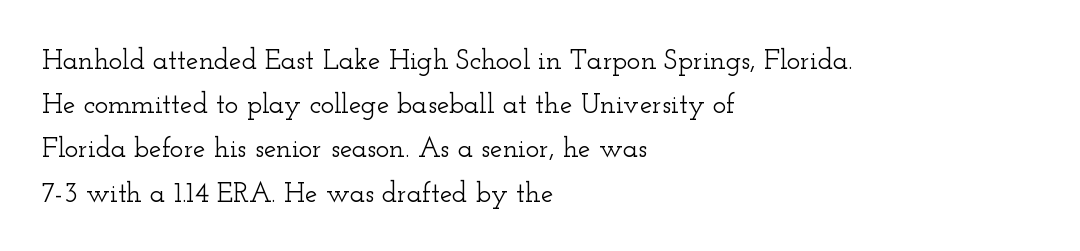
The image shows 28 px wide serif type, upright; set left-aligned, normal line spacing (1.58x), normal letter spacing, not underlined; low stroke contrast and a small x-height.
